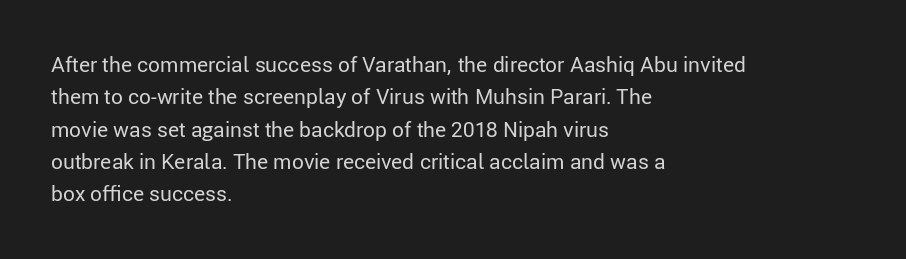
Words float on clear page, feet unadorned. Letters have the restrained weight of plain body copy at most. Horizontal alignment here is leftward, the default for most running prose. Whoever set this chose a conventional vertical rhythm. This sample uses an upright cut, with every glyph sitting square on the baseline.
